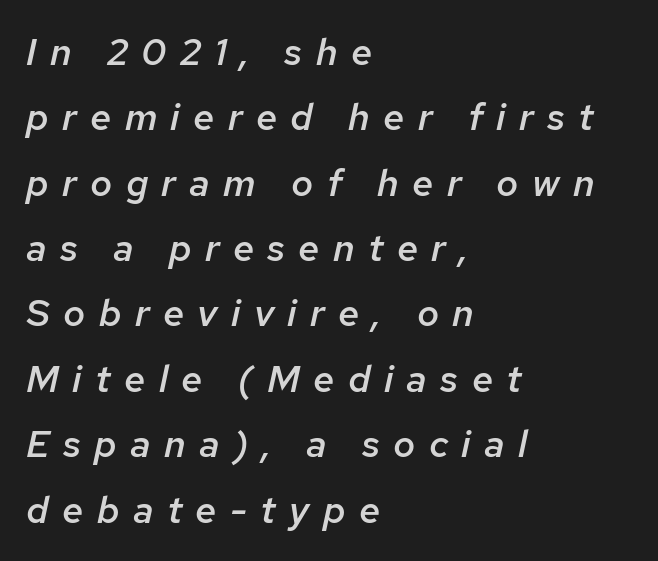
Between one letter and the next there's a generous, obvious gap. The setting favours the left margin, as ordinary paragraphs usually do. The letters advance in unequal steps, a hallmark of proportional type. Italic? Definitely — the glyphs are oblique.
